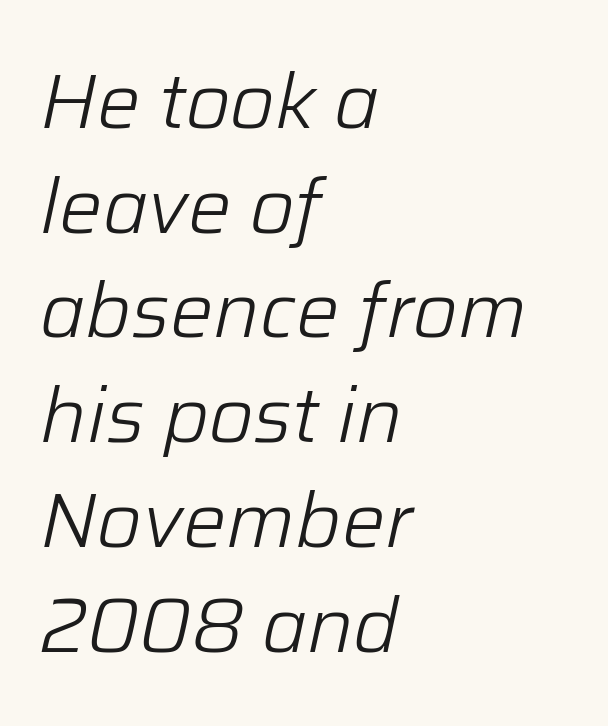
Q: Is the text bold? A: No.
Q: Is the text italic (slanted)? A: Yes, it leans right by about 12 degrees.
Q: Is the text underlined? A: No.
Q: How is the paragraph aligned? A: Left-aligned.
Q: Is the spacing between letters normal or unusually wide? A: Normal.
Q: Is the spacing between lines tight, normal or loose? A: Normal.
Q: Width (condensed, normal, or wide)? A: Normal.
Q: Stroke contrast? A: Low.
Q: x-height? A: Medium.
Q: Monospaced? A: No.
